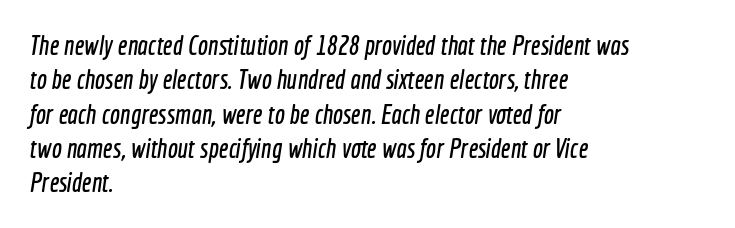
Any mark beneath the type? The region is blank. Horizontal bands of white between lines are of average thickness. The line texture is even and compact thanks to regular tracking. Every row of glyphs begins at an identical x-position on the left.
